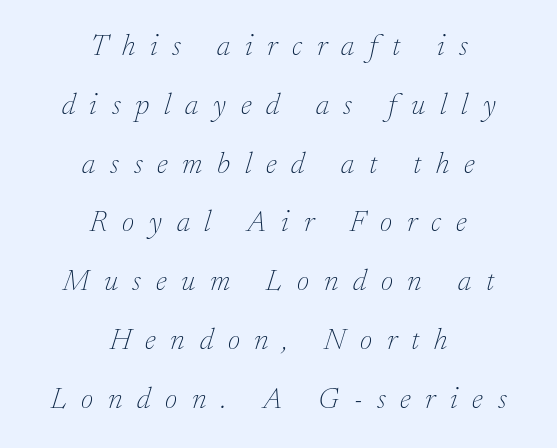
Each stroke keeps to a modest, everyday thickness or less. A typesetter would label this face a serif. The face used here has a pronounced slope to its letters. Whoever set this chose breathing room over compactness in the vertical rhythm. Nobody drew a line under any word here. Looks like regular typesetting: each glyph gets only the width it needs.
